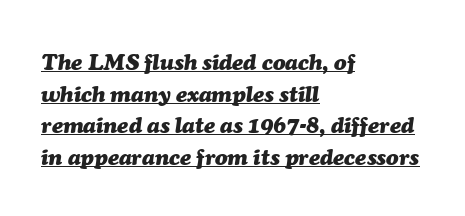
Its strokes are broad and dark, the hallmark of bold type. If you measured baseline to baseline, you'd find a middling distance. The lettering tilts uniformly, giving the passage an italic look. Every row of glyphs begins at an identical x-position on the left. Is the letter spacing exaggerated? No — it looks like the ordinary default. The string is rendered with underlining switched on.
